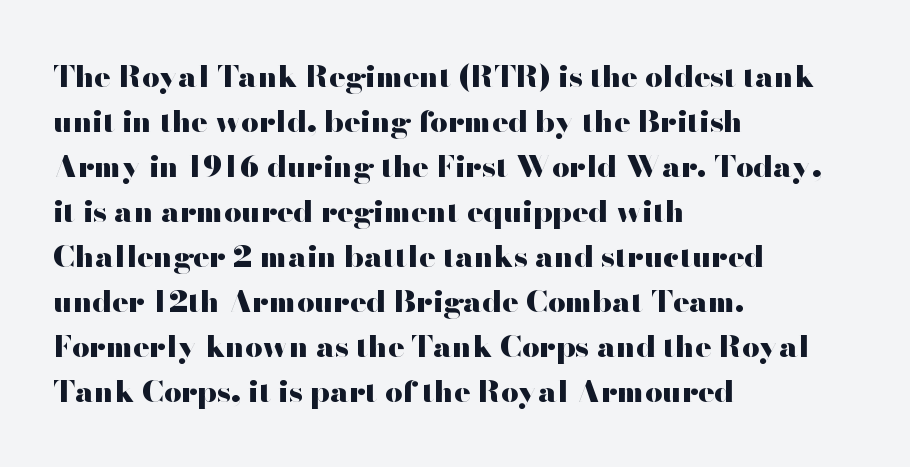
{"serif": "no", "italic": "no", "bold": "yes", "weight": "heavy", "width": "wide", "stroke_contrast": "high", "x_height": "small", "monospaced": "no", "underline": "no", "align": "left", "line_spacing": "normal", "line_spacing_ratio": 1.5, "letter_spacing": "normal", "letter_spacing_em": 0.0, "glyph_px": 30}
